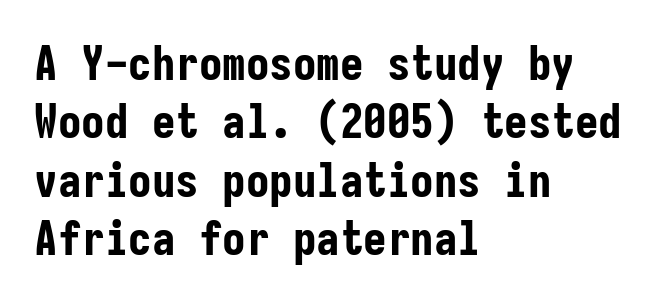
Fixed-width glyphs throughout — classic coding-font behaviour. The characters display no serif detailing; their extremities are plain. The space beneath each line is pristine and unruled. The text block is weighted toward the left margin, trailing off unevenly rightward. Is the type bold? Yes — the strokes are clearly thick and heavy. Style check: upright.
